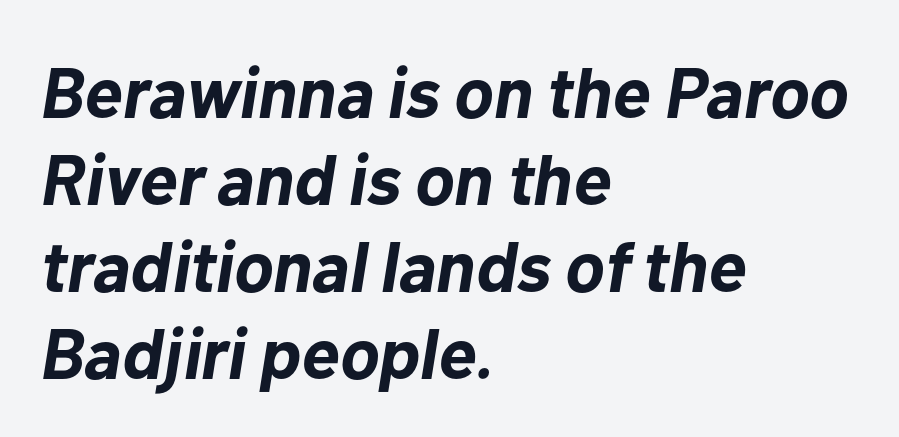
The image shows 72 px bold type, italic (leaning right); set left-aligned, line spacing 1.21x, normal letter spacing, not underlined; low stroke contrast and a medium x-height.
